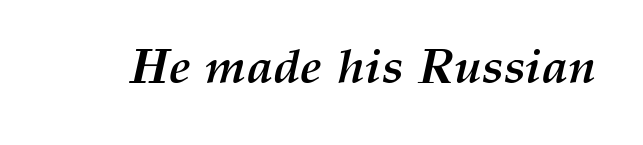
{"italic": "yes", "lean": "right", "slant_degrees": 12, "bold": "yes", "weight": "semibold", "width": "normal", "stroke_contrast": "medium", "x_height": "medium", "monospaced": "no", "underline": "no", "letter_spacing": "normal", "letter_spacing_em": 0.0, "glyph_px": 49}
